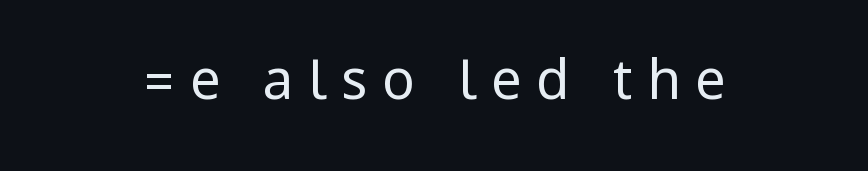
The text was rendered using a sans face with plain stroke endings. Display-style spreading of the glyphs; the letterfit is very open. Glance below the letters and you will spot only blank space. The typeface has the unassuming heft of standard copy or less. The letters stand upright; this is a roman face.
